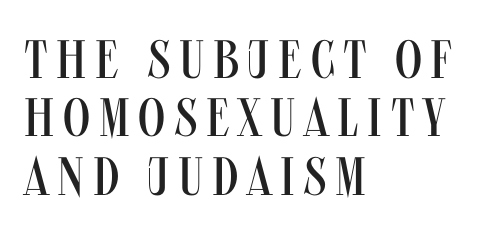
The image shows 54 px regular-weight, condensed sans-serif type, upright; set left-aligned, tight line spacing (1.08x), not underlined; medium stroke contrast and a large x-height.
